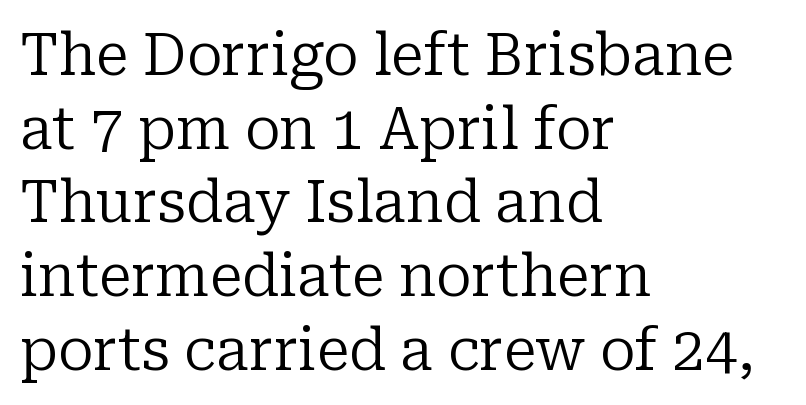
Q: Is the text bold? A: No.
Q: Is the text italic (slanted)? A: No, it is upright.
Q: Is the typeface a serif or a sans-serif typeface? A: Serif.
Q: Is the text underlined? A: No.
Q: How is the paragraph aligned? A: Left-aligned.
Q: Is the spacing between letters normal or unusually wide? A: Normal.
Q: Is the spacing between lines tight, normal or loose? A: Normal.
Q: Width (condensed, normal, or wide)? A: Normal.
Q: Stroke contrast? A: Low.
Q: x-height? A: Medium.
Q: Monospaced? A: No.
